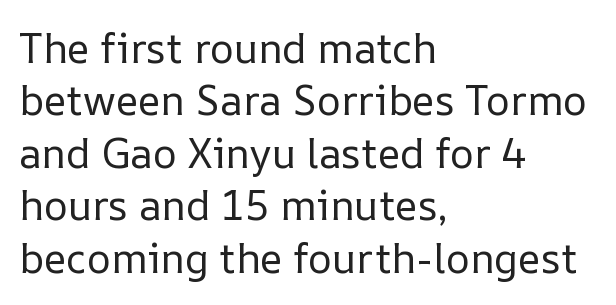
Short and long lines alike share a common starting point at left. Regarding leading, the lines here are spaced in the standard way. Ordinary non-slanted type is in use. Counters stay open thanks to moderate or lighter strokes. The face used here is proportionally spaced, like ordinary book or web type. Spacing between characters is what you'd get straight out of the box.
